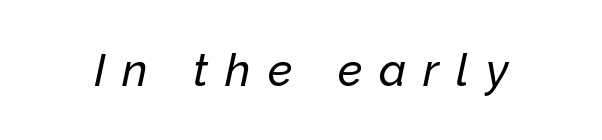
Note the varied advance widths — an 'i' is clearly narrower than an 'm'. The tracking reads as deliberately expanded to a designer's eye. Anything drawn beneath the words? Only blank space. Notice how the stems are inclined rather than vertical — that's the hallmark of italics.
